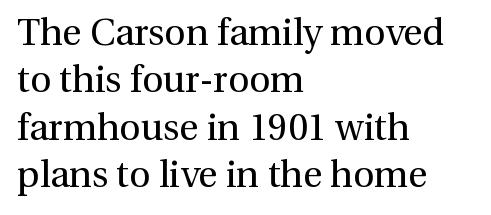
No word sits above an underline. Do the characters align in a grid? No, the font is proportional. The characters display serif detailing at their extremities. The passage shown has conventional tracking throughout. A typesetter would call this leading conventional body-copy spacing.
